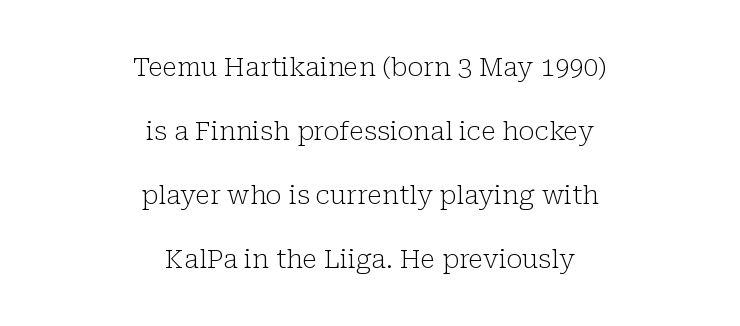
{"italic": "no", "bold": "no", "underline": "no", "align": "center", "line_spacing": "loose", "line_spacing_ratio": 2.46, "letter_spacing": "normal", "letter_spacing_em": 0.0, "glyph_px": 26}
